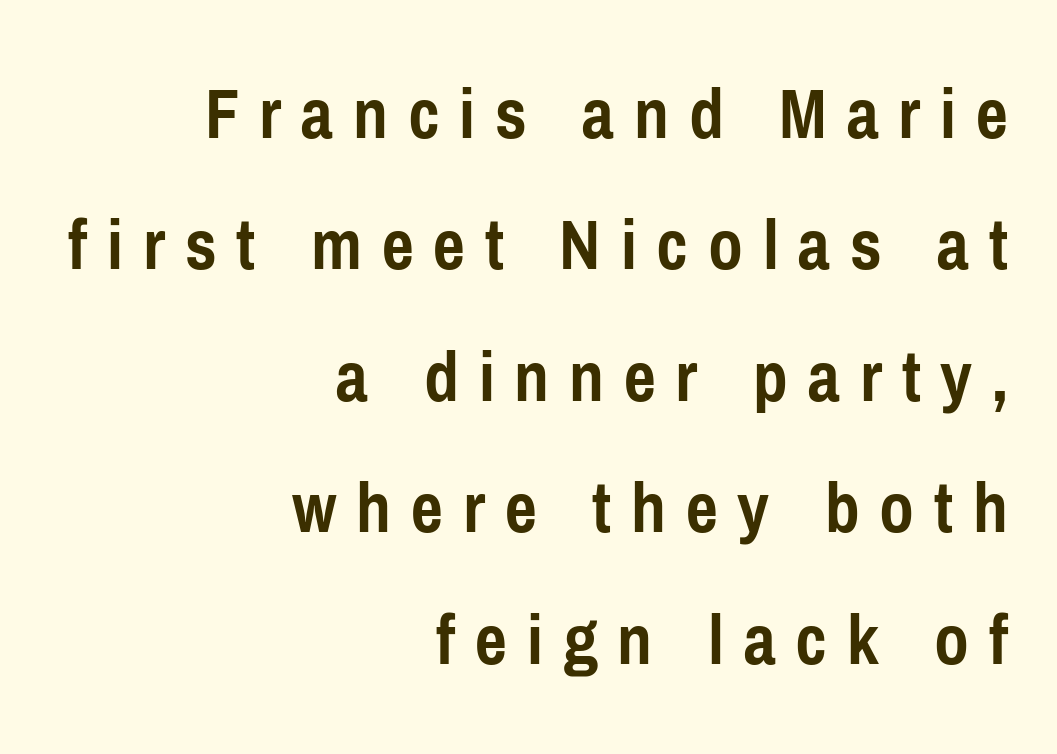
Q: Is the text bold? A: Yes.
Q: Is the text italic (slanted)? A: No, it is upright.
Q: Is the typeface a serif or a sans-serif typeface? A: Sans-serif.
Q: Is the text underlined? A: No.
Q: How is the paragraph aligned? A: Right-aligned.
Q: Is the spacing between letters normal or unusually wide? A: Unusually wide.
Q: Width (condensed, normal, or wide)? A: Condensed.
Q: Stroke contrast? A: Low.
Q: x-height? A: Medium.
Q: Monospaced? A: No.
